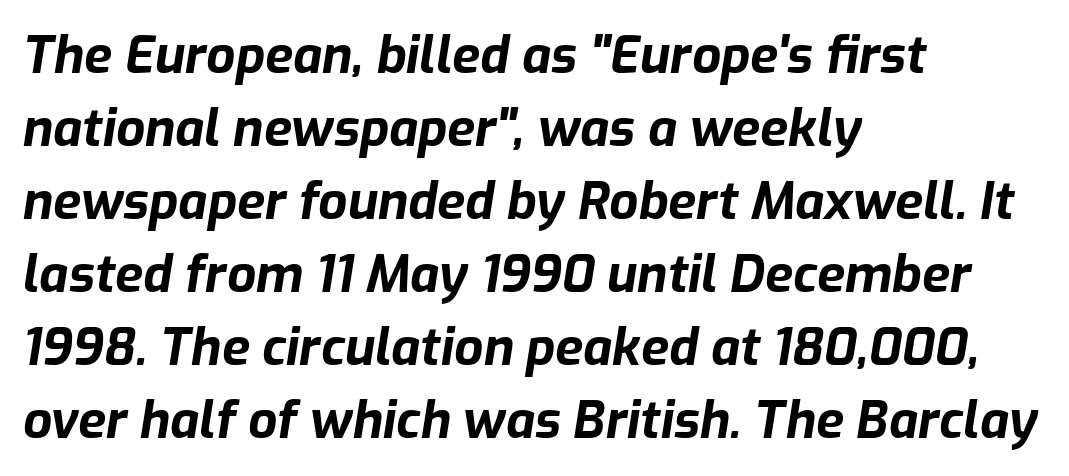
Q: Is the text bold? A: Yes.
Q: Is the text italic (slanted)? A: Yes, it leans right by about 9 degrees.
Q: Is the text underlined? A: No.
Q: How is the paragraph aligned? A: Left-aligned.
Q: Is the spacing between letters normal or unusually wide? A: Normal.
Q: Is the spacing between lines tight, normal or loose? A: Normal.
Q: Width (condensed, normal, or wide)? A: Normal.
Q: Stroke contrast? A: Low.
Q: x-height? A: Medium.
Q: Monospaced? A: No.
